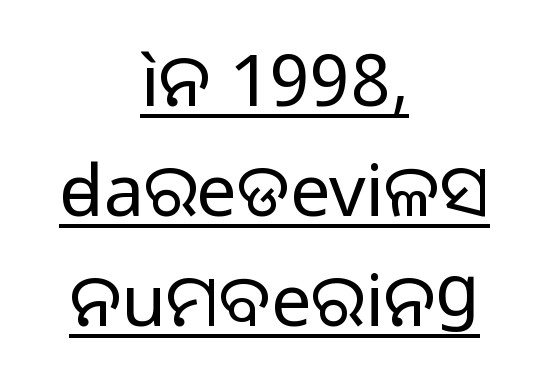
Is this a heavy cut? Hardly; it is regular or lighter. How would I describe the line gaps? Plain and ordinary. You could call the tracking neutral — neither tight nor loose. These lines are rendered in a variable-pitch font. Decoration check: the copy is underlined. The typography opts for an upright posture over an oblique one.
